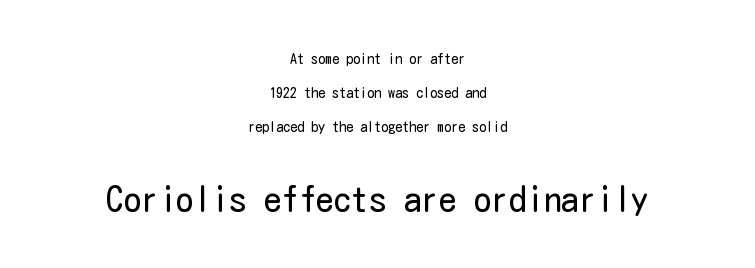
{"serif": "no", "italic": "no", "bold": "no", "weight": "regular", "width": "condensed", "stroke_contrast": "low", "x_height": "medium", "underline": "no", "align": "center", "line_spacing": "loose", "line_spacing_ratio": 2.42, "letter_spacing": "normal", "letter_spacing_em": 0.0, "larger_block": "second", "size_ratio": 2.5, "glyph_px": 35}
